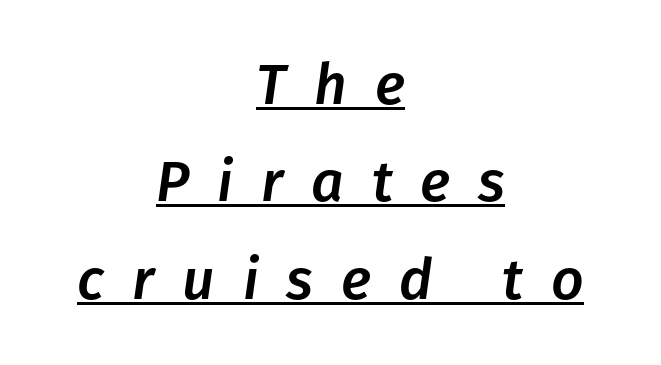
{"italic": "yes", "lean": "right", "slant_degrees": 8, "width": "normal", "stroke_contrast": "low", "x_height": "medium", "monospaced": "no", "underline": "yes", "align": "center", "line_spacing_ratio": 1.71, "letter_spacing": "wide", "letter_spacing_em": 0.49, "glyph_px": 57}
